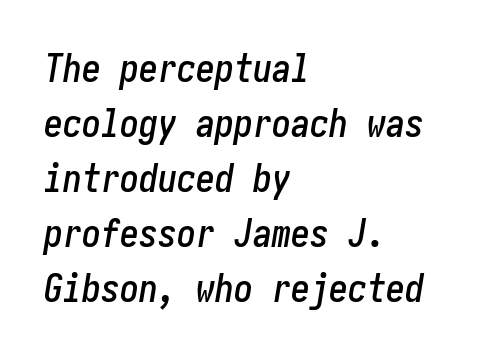
{"italic": "yes", "lean": "right", "slant_degrees": 10, "width": "condensed", "stroke_contrast": "low", "x_height": "medium", "underline": "no", "align": "left", "line_spacing": "normal", "line_spacing_ratio": 1.45, "letter_spacing": "normal", "letter_spacing_em": 0.0, "glyph_px": 38}
